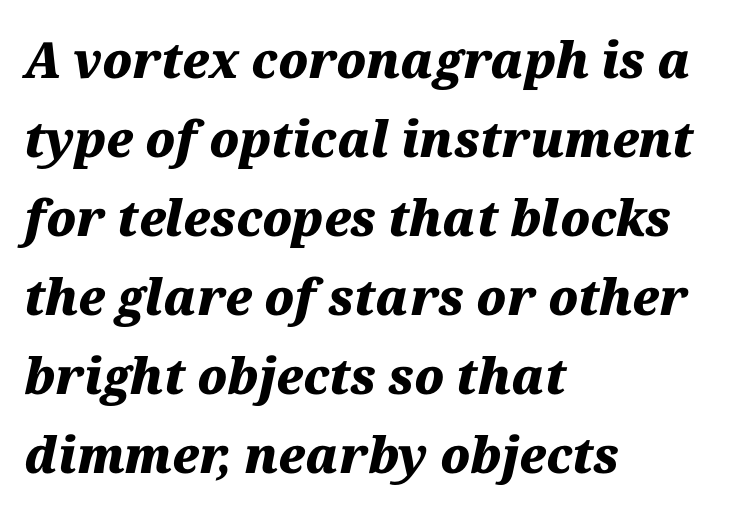
{"italic": "yes", "lean": "right", "slant_degrees": 12, "bold": "yes", "weight": "heavy", "width": "normal", "stroke_contrast": "medium", "x_height": "medium", "monospaced": "no", "underline": "no", "align": "left", "line_spacing": "normal", "line_spacing_ratio": 1.58, "letter_spacing": "normal", "letter_spacing_em": 0.0, "glyph_px": 50}
